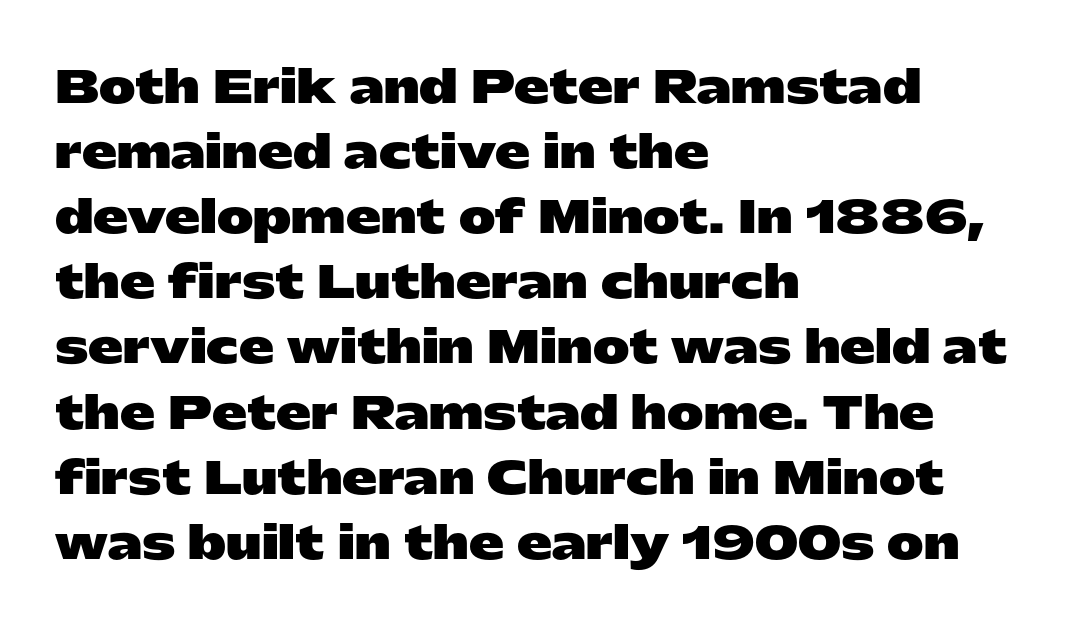
Characters follow at the spacing the type designer built in. Italic: no, the glyphs are upright roman. Pretty heavy lettering here — definitely bold. Looks like regular typesetting: each glyph gets only the width it needs. Every row of glyphs begins at an identical x-position on the left. Descender tails drop into unmarked territory.
